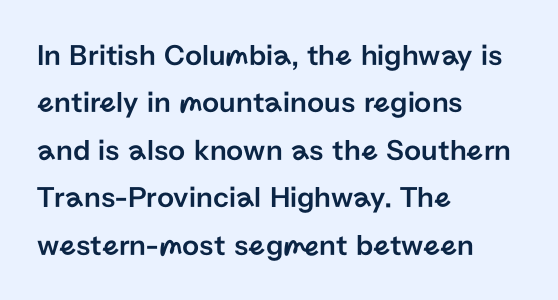
Descenders hang freely into open space. The letters advance in unequal steps, a hallmark of proportional type. A typesetter would call this leading conventional body-copy spacing. Style check: upright.
